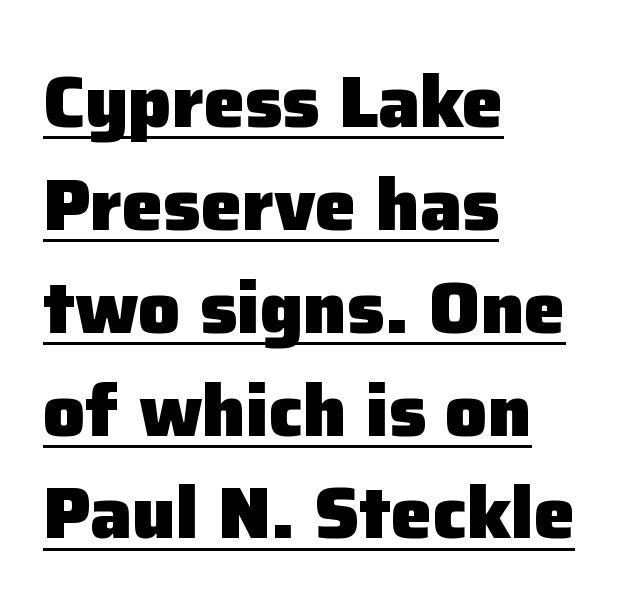
Q: Is the text bold? A: Yes.
Q: Is the text italic (slanted)? A: No, it is upright.
Q: Is the typeface a serif or a sans-serif typeface? A: Sans-serif.
Q: Is the text underlined? A: Yes.
Q: How is the paragraph aligned? A: Left-aligned.
Q: Is the spacing between letters normal or unusually wide? A: Normal.
Q: Is the spacing between lines tight, normal or loose? A: Normal.
Q: Width (condensed, normal, or wide)? A: Normal.
Q: Stroke contrast? A: Low.
Q: x-height? A: Medium.
Q: Monospaced? A: No.
